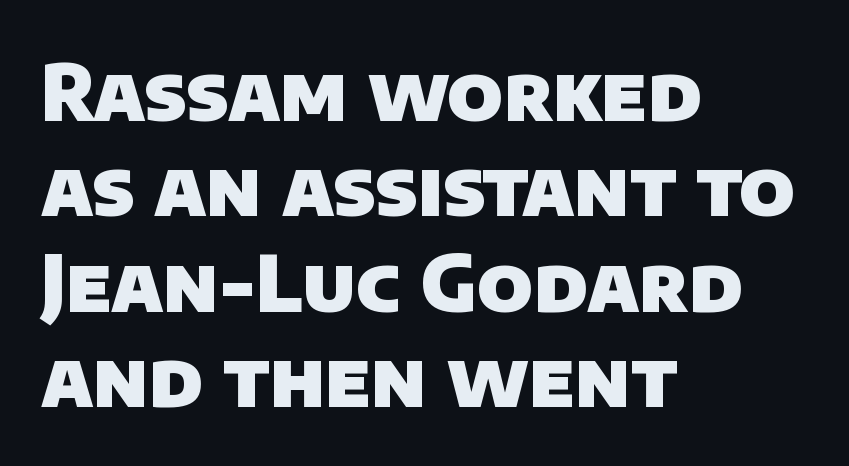
{"serif": "no", "bold": "yes", "weight": "heavy", "width": "normal", "stroke_contrast": "low", "x_height": "large", "monospaced": "no", "underline": "no", "align": "left", "line_spacing_ratio": 1.24, "letter_spacing": "normal", "letter_spacing_em": 0.0, "glyph_px": 77}
